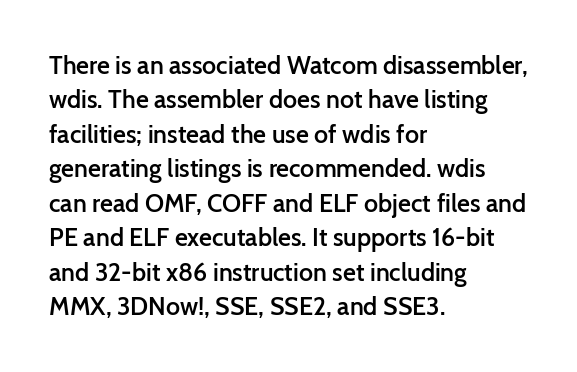
No italicization has been applied; the sample stays upright. Every letter is mildly thick-stroked: semibold rather than bold. The rag falls on the right side of this text block. The area under the type is left untouched.
